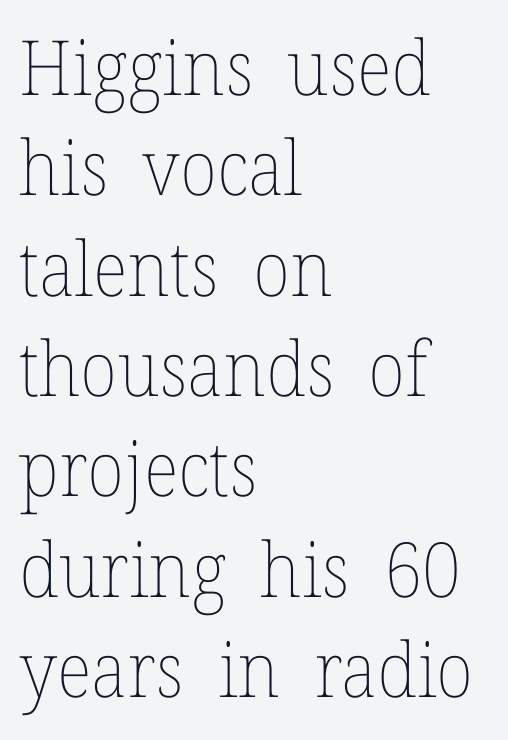
Tracking value appears to be zero — textbook default spacing. Is the type heavy? It reads as light-to-regular instead. The gap between lines stays unmarked. Notice how the passage keeps a crisp vertical edge on the left only.
